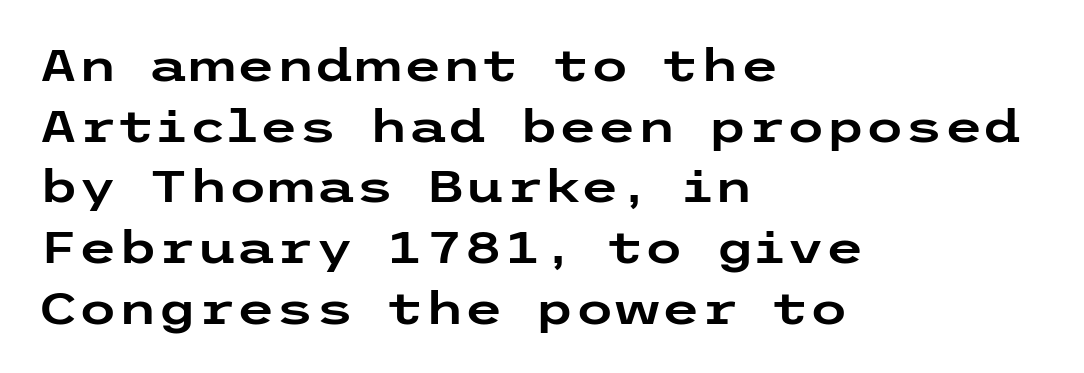
{"serif": "no", "italic": "no", "width": "wide", "stroke_contrast": "low", "x_height": "medium", "underline": "no", "align": "left", "line_spacing": "normal", "line_spacing_ratio": 1.35, "letter_spacing": "normal", "letter_spacing_em": 0.0, "glyph_px": 45}
